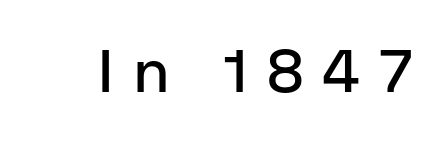
The gap between lines stays unmarked. The font's upright variant was chosen for this text. The letters advance in unequal steps, a hallmark of proportional type. To sum up the face: it is a sans, with no serifs. The gaps between neighbouring characters are conspicuously large.
